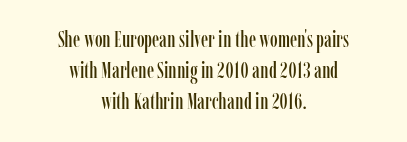
The image shows 22 px text type, upright; set centered, normal line spacing (1.41x), normal letter spacing, not underlined.
